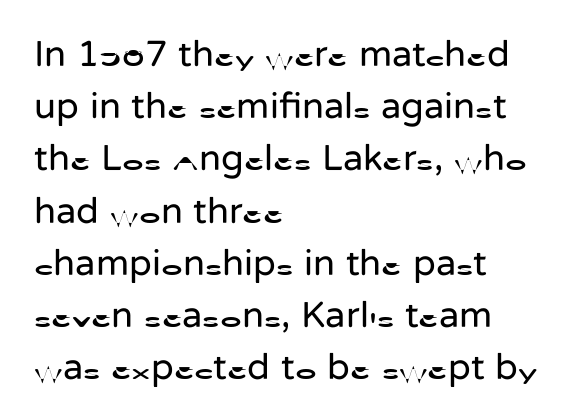
{"serif": "no", "italic": "no", "bold": "no", "weight": "regular", "width": "normal", "stroke_contrast": "low", "x_height": "medium", "monospaced": "no", "underline": "no", "align": "left", "line_spacing": "normal", "line_spacing_ratio": 1.41, "letter_spacing": "normal", "letter_spacing_em": 0.0, "glyph_px": 37}
